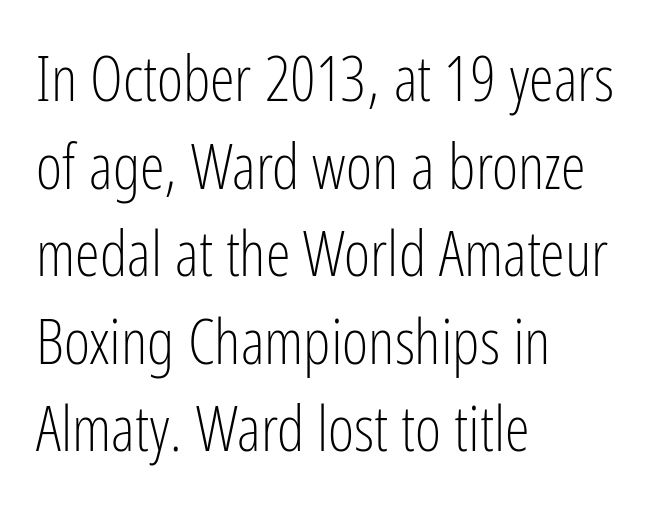
The image shows 63 px light, condensed sans-serif type, upright; set left-aligned, normal line spacing (1.39x), normal letter spacing, not underlined; low stroke contrast and a medium x-height.
